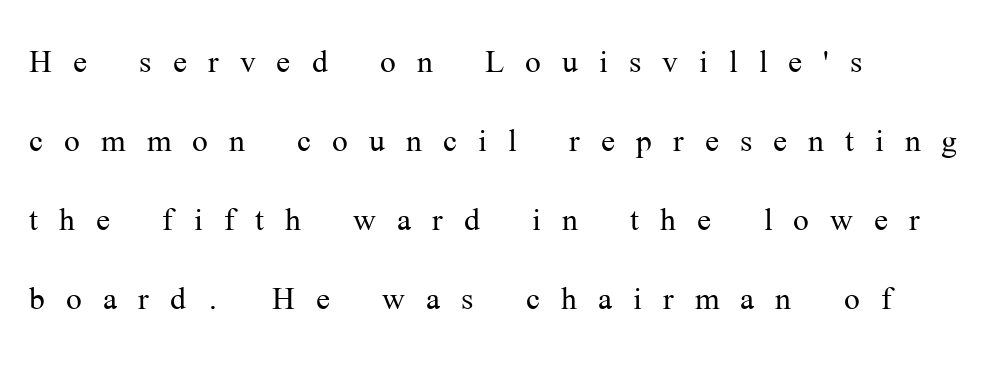
Q: Is the text bold? A: No.
Q: Is the text italic (slanted)? A: No, it is upright.
Q: Is the typeface a serif or a sans-serif typeface? A: Serif.
Q: Is the text underlined? A: No.
Q: How is the paragraph aligned? A: Left-aligned.
Q: Is the spacing between letters normal or unusually wide? A: Unusually wide.
Q: Width (condensed, normal, or wide)? A: Normal.
Q: Stroke contrast? A: Medium.
Q: x-height? A: Medium.
Q: Monospaced? A: No.
